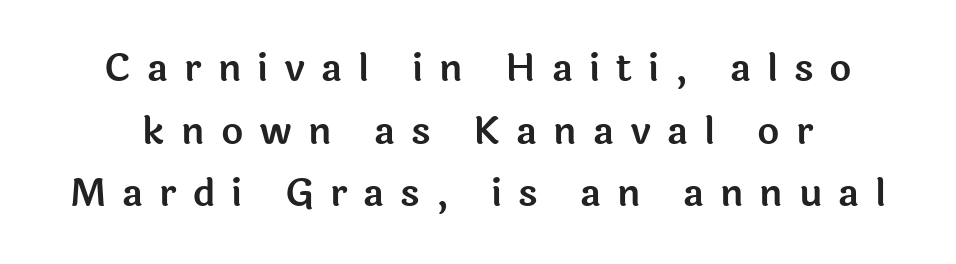
The image shows 38 px sans-serif type, upright; set normal line spacing (1.65x), unusually wide letter spacing (+0.42 em), not underlined; a medium x-height.
